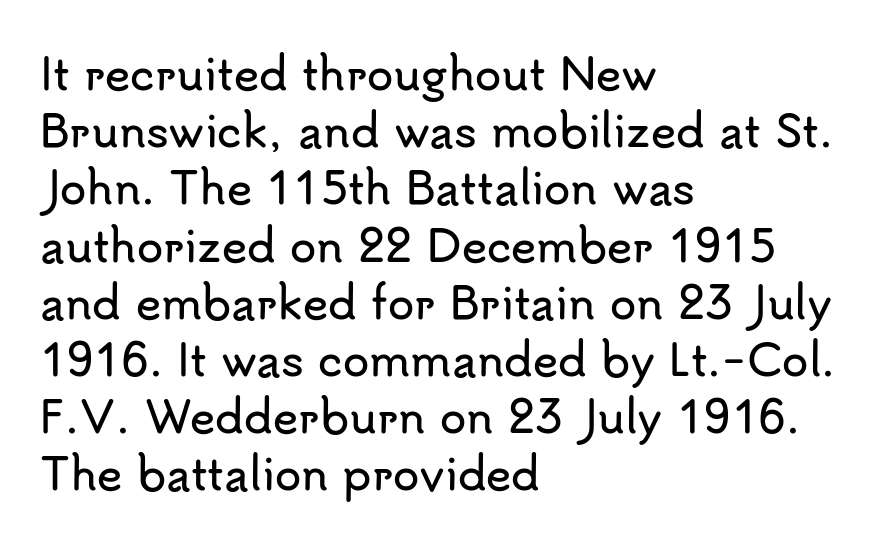
Style check: upright. One glance says typical: line gaps are just what's usual. Letters rest on an invisible, unmarked baseline. This sample uses a sans-serif face. The passage shown has conventional tracking throughout. This sample has the flowing, uneven cadence of proportional lettering.
